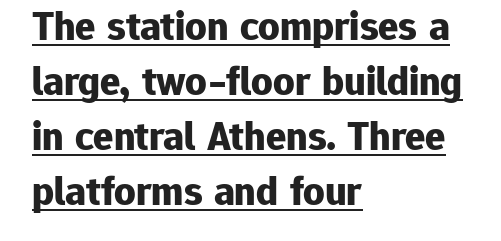
The image shows 42 px bold sans-serif type, upright; set left-aligned, normal line spacing (1.31x), normal letter spacing, underlined; low stroke contrast and a medium x-height.
